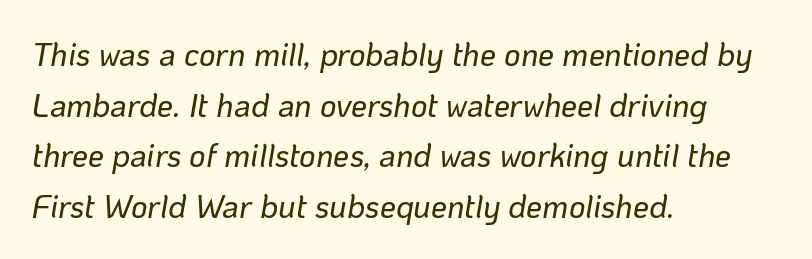
{"italic": "yes", "lean": "right", "slant_degrees": 10, "width": "normal", "stroke_contrast": "low", "x_height": "medium", "monospaced": "no", "underline": "no", "align": "left", "line_spacing": "normal", "line_spacing_ratio": 1.58, "letter_spacing": "normal", "letter_spacing_em": 0.0, "glyph_px": 32}
